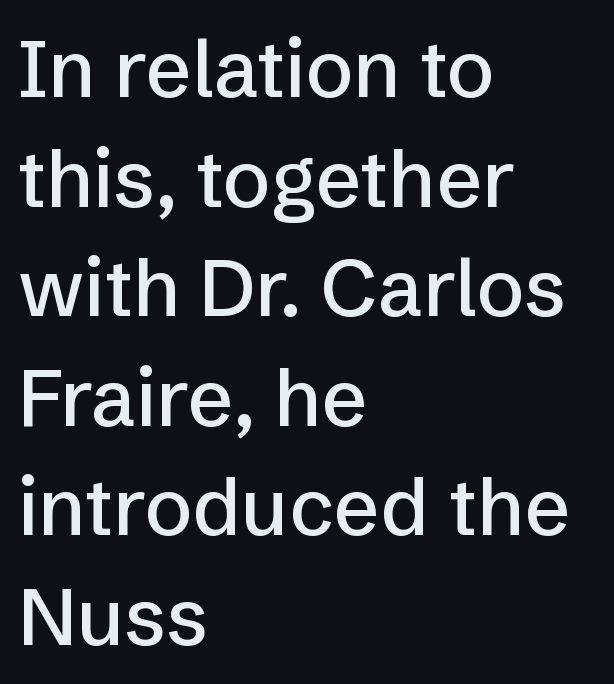
{"serif": "no", "italic": "no", "width": "normal", "stroke_contrast": "low", "x_height": "medium", "monospaced": "no", "underline": "no", "align": "left", "line_spacing": "normal", "line_spacing_ratio": 1.37, "letter_spacing": "normal", "letter_spacing_em": 0.0, "glyph_px": 80}
